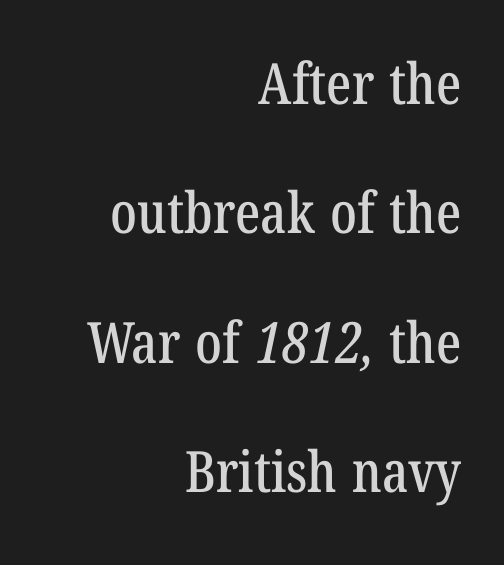
{"serif": "yes", "width": "condensed", "stroke_contrast": "low", "x_height": "medium", "monospaced": "no", "underline": "no", "align": "right", "line_spacing": "loose", "line_spacing_ratio": 2.27, "letter_spacing": "normal", "letter_spacing_em": 0.0, "glyph_px": 57}
